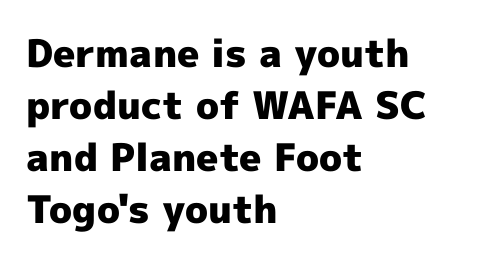
{"serif": "no", "italic": "no", "bold": "yes", "weight": "heavy", "width": "normal", "x_height": "medium", "monospaced": "no", "underline": "no", "align": "left", "line_spacing": "normal", "line_spacing_ratio": 1.37, "letter_spacing": "normal", "letter_spacing_em": 0.0, "glyph_px": 38}
